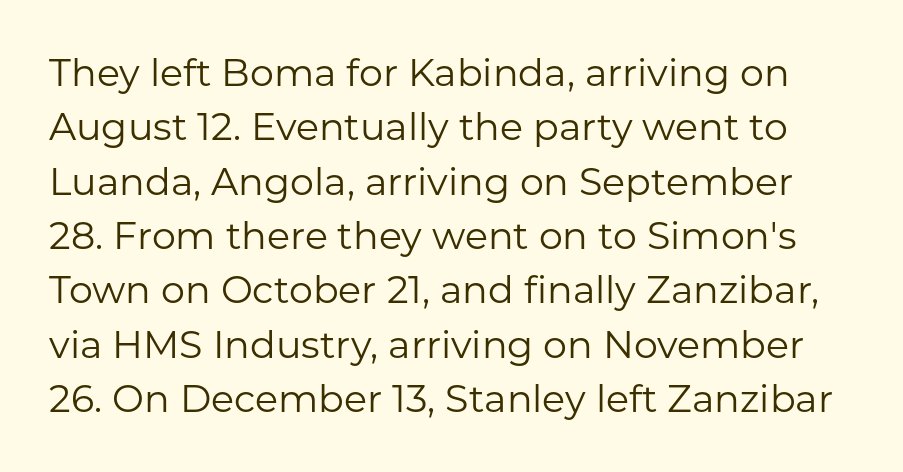
The area under the type is left untouched. Honestly, the letter spacing is just normal — you wouldn't notice it. These lines sit exactly where default settings would place them. These lines are rendered in a variable-pitch font. Caption: face not bold, strokes unweighted. When letters stand straight like this, we call the style roman or upright.
